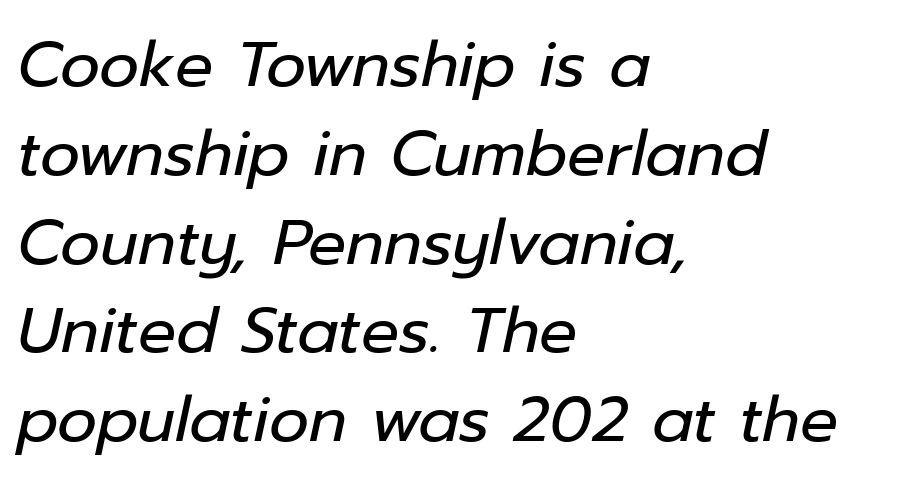
Q: Is the text bold? A: No.
Q: Is the text italic (slanted)? A: Yes, it leans right by about 12 degrees.
Q: Is the text underlined? A: No.
Q: How is the paragraph aligned? A: Left-aligned.
Q: Is the spacing between letters normal or unusually wide? A: Normal.
Q: Is the spacing between lines tight, normal or loose? A: Normal.
Q: Width (condensed, normal, or wide)? A: Normal.
Q: Stroke contrast? A: Low.
Q: x-height? A: Medium.
Q: Monospaced? A: No.
